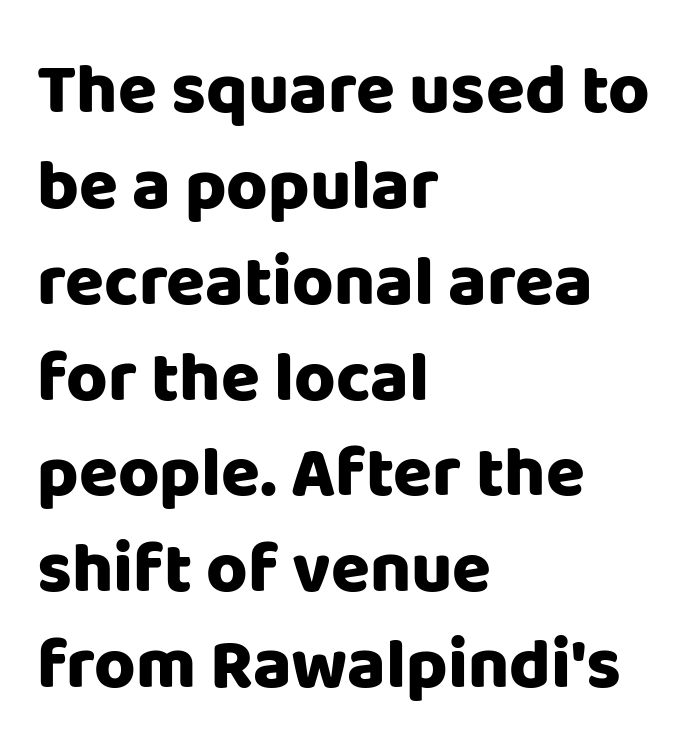
{"serif": "no", "italic": "no", "bold": "yes", "weight": "heavy", "width": "normal", "stroke_contrast": "low", "x_height": "large", "monospaced": "no", "underline": "no", "align": "left", "line_spacing": "normal", "line_spacing_ratio": 1.35, "letter_spacing": "normal", "letter_spacing_em": 0.0, "glyph_px": 71}
